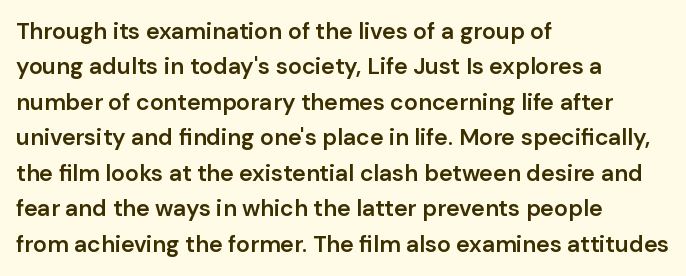
A bit beefed up — I'd call it semibold rather than bold. Upright lettering throughout. Students, observe: this is what conventionally led text looks like. The typesetter chose a ragged-right arrangement here. The rendering keeps characters at their native spacing. Only glyphs here, with clear space below each row.
